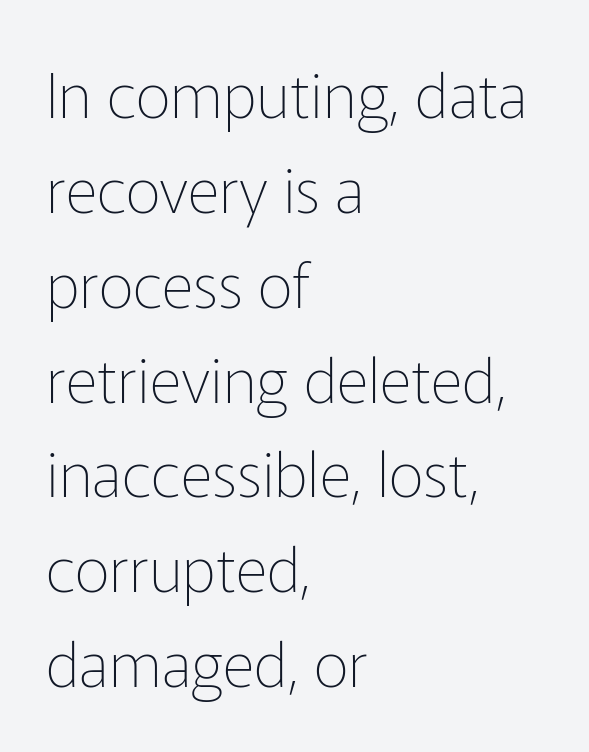
Looks like regular typesetting: each glyph gets only the width it needs. Check where the strokes stop: nothing finishes them off — pure sans. Decoration check: the copy has no underline. Italic? Not at all — the glyphs are vertical.
